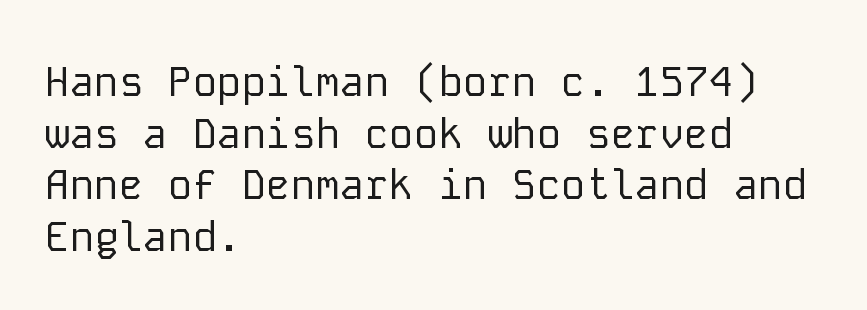
{"serif": "no", "italic": "no", "bold": "no", "weight": "regular", "width": "normal", "stroke_contrast": "low", "x_height": "medium", "monospaced": "yes", "underline": "no", "align": "left", "line_spacing": "normal", "line_spacing_ratio": 1.26, "letter_spacing": "normal", "letter_spacing_em": 0.0, "glyph_px": 41}
